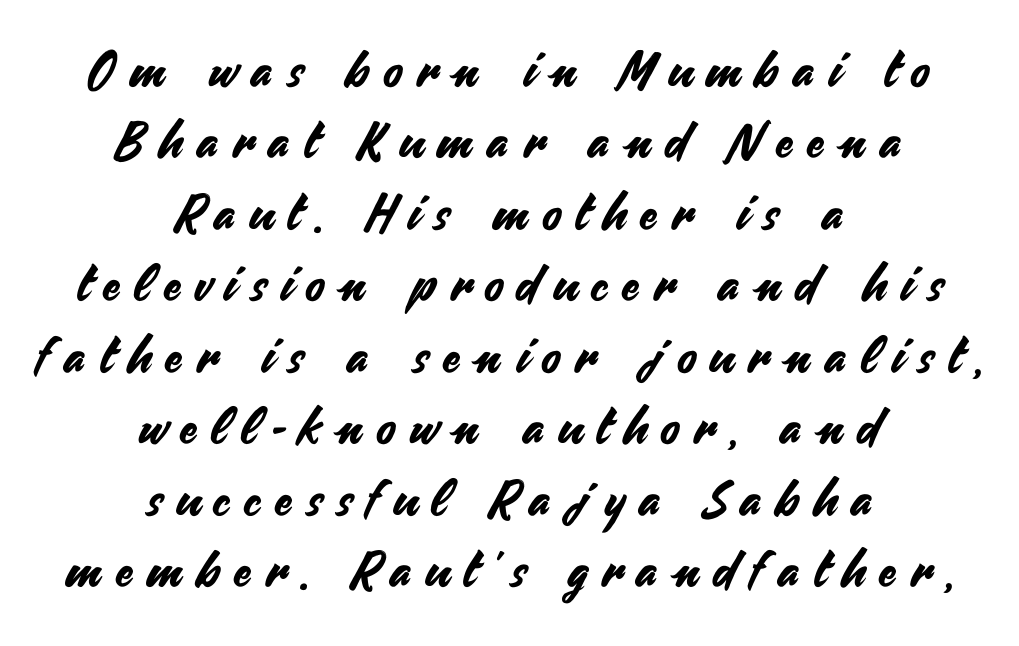
{"serif": "no", "width": "normal", "stroke_contrast": "medium", "x_height": "small", "monospaced": "no", "underline": "no", "align": "center", "line_spacing": "normal", "line_spacing_ratio": 1.43, "letter_spacing": "wide", "letter_spacing_em": 0.29, "glyph_px": 50}
